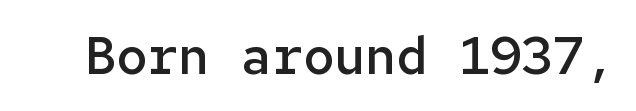
Q: Is the text bold? A: Semi-bold.
Q: Is the text italic (slanted)? A: No, it is upright.
Q: Is the typeface a serif or a sans-serif typeface? A: Sans-serif.
Q: Is the text underlined? A: No.
Q: Is the spacing between letters normal or unusually wide? A: Normal.
Q: Width (condensed, normal, or wide)? A: Normal.
Q: Stroke contrast? A: Low.
Q: x-height? A: Medium.
Q: Monospaced? A: Yes.
